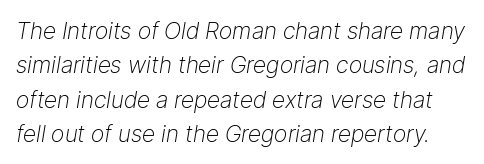
The image shows 23 px text type, italic (leaning right); set normal line spacing (1.49x), normal letter spacing, not underlined.
